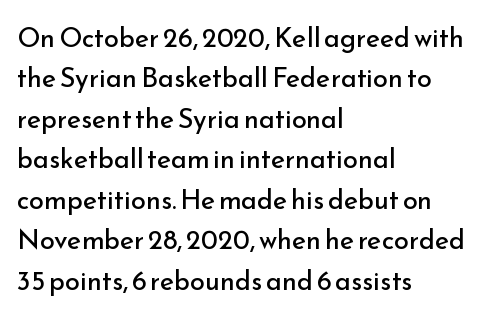
The passage shown stacks its lines at a standard gap. Students, note that the glyphs here touch the page at normal intervals. This reads as an unemphasized weight, regular at the heaviest. Typeset ragged right — the left edge is the straight one. No italicization has been applied; the sample stays upright.
